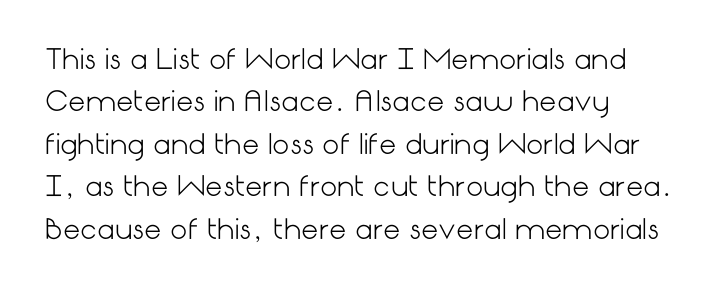
Characters follow at the spacing the type designer built in. Where is the straight margin? On the left. Weight: regular or lighter. Check the space under the baseline: it is left empty. Each new line begins a customary step beneath the previous one.
